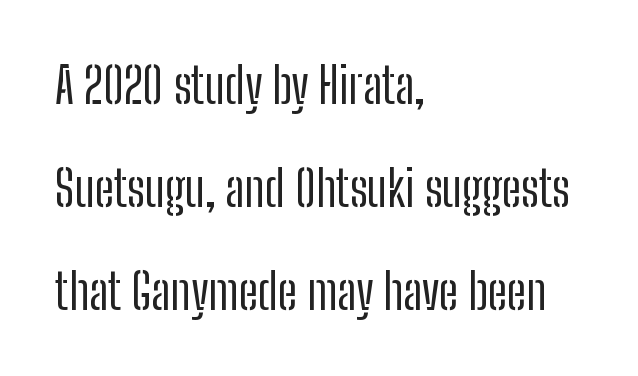
This sample uses plain, unmodified letter spacing. Each new line begins a long way beneath the previous one. Type without underlining. These lines stack with their left ends in a neat column. Letterform terminals end flat and unadorned throughout the passage.
